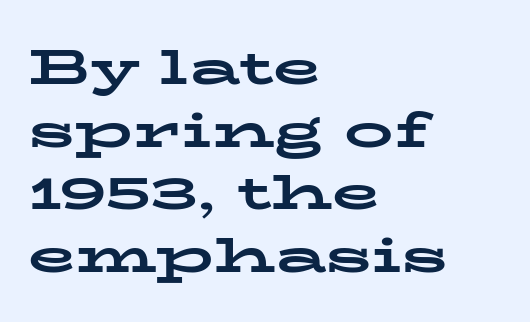
The image shows 49 px bold, wide serif type, upright; set left-aligned, normal line spacing (1.28x), normal letter spacing, not underlined; low stroke contrast and a medium x-height.
